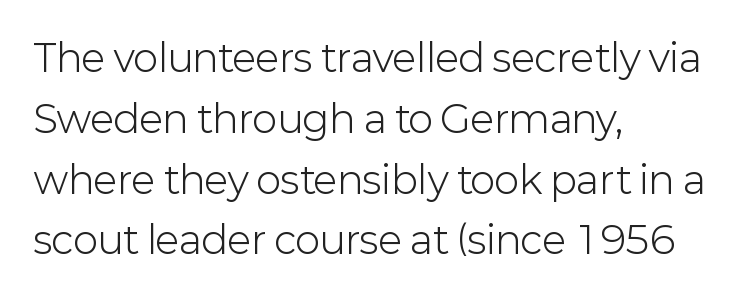
Normally led — the rows are evenly, conventionally spaced. One-word summary of the alignment: left. Unmarked baselines from the first word to the last. The type family on display is of the sans-serif kind.
